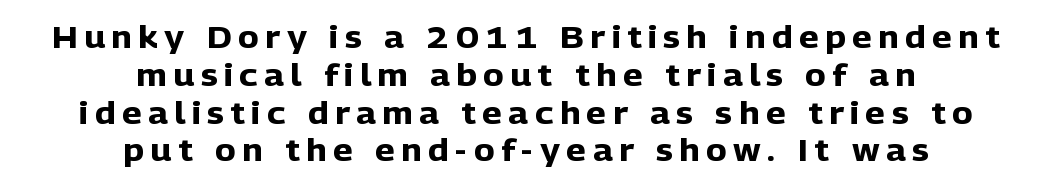
{"serif": "no", "italic": "no", "bold": "yes", "weight": "heavy", "width": "normal", "stroke_contrast": "low", "x_height": "medium", "monospaced": "no", "underline": "no", "align": "center", "line_spacing_ratio": 1.22, "letter_spacing": "wide", "letter_spacing_em": 0.21, "glyph_px": 31}
